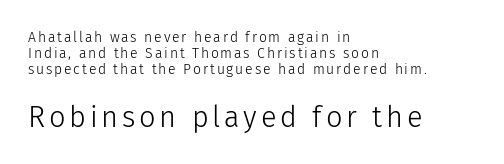
The image shows 29 px light sans-serif type, upright; set left-aligned, tight line spacing (1.14x), not underlined; the second (bottom) block is 2.07x larger; low stroke contrast and a medium x-height.
